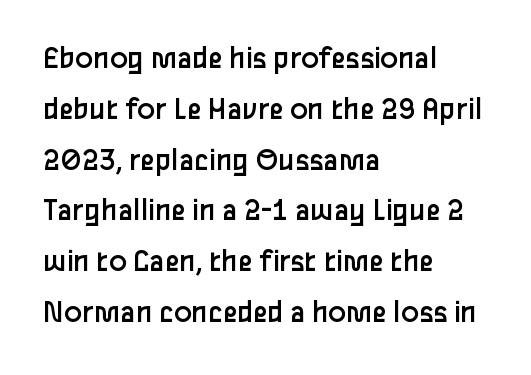
Q: Is the text bold? A: No.
Q: Is the text italic (slanted)? A: No, it is upright.
Q: Is the typeface a serif or a sans-serif typeface? A: Sans-serif.
Q: Is the text underlined? A: No.
Q: How is the paragraph aligned? A: Left-aligned.
Q: Is the spacing between letters normal or unusually wide? A: Normal.
Q: Is the spacing between lines tight, normal or loose? A: Normal.
Q: Width (condensed, normal, or wide)? A: Normal.
Q: Stroke contrast? A: Low.
Q: x-height? A: Medium.
Q: Monospaced? A: No.
